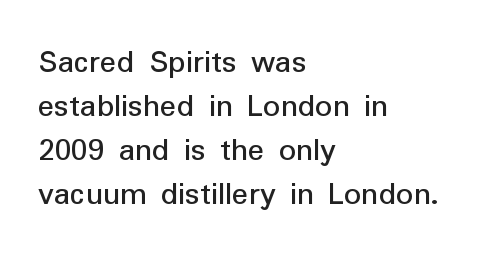
{"serif": "no", "italic": "no", "width": "normal", "stroke_contrast": "low", "x_height": "medium", "monospaced": "no", "underline": "no", "align": "left", "line_spacing": "normal", "line_spacing_ratio": 1.29, "letter_spacing": "normal", "letter_spacing_em": 0.0, "glyph_px": 34}
